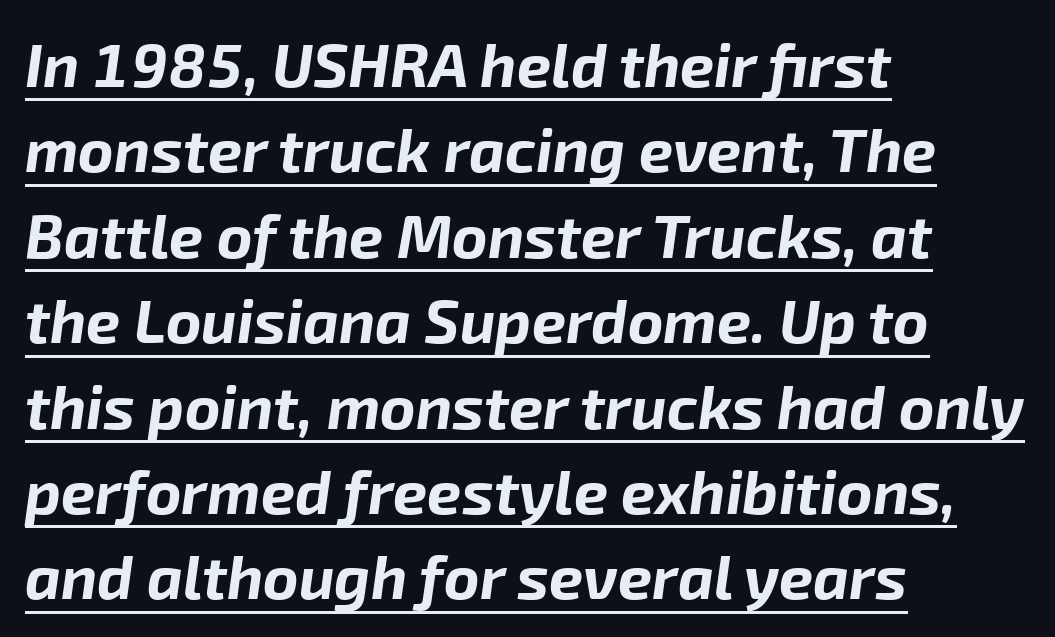
{"italic": "yes", "lean": "right", "slant_degrees": 8, "bold": "yes", "weight": "bold", "width": "normal", "stroke_contrast": "low", "x_height": "medium", "monospaced": "no", "underline": "yes", "align": "left", "line_spacing": "normal", "line_spacing_ratio": 1.4, "letter_spacing": "normal", "letter_spacing_em": 0.0, "glyph_px": 61}
